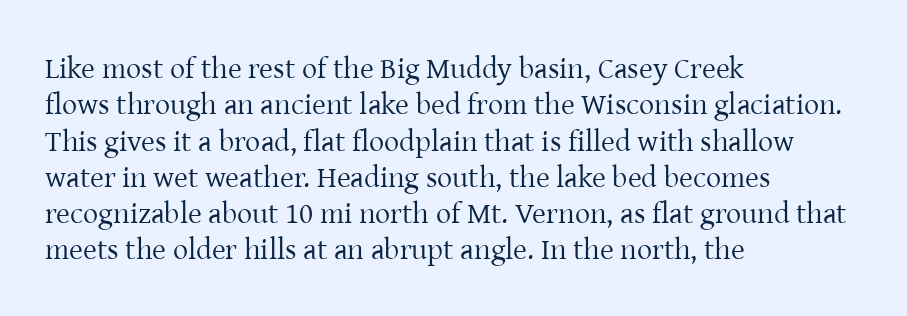
Q: Is the text bold? A: No.
Q: Is the text italic (slanted)? A: No, it is upright.
Q: Is the typeface a serif or a sans-serif typeface? A: Serif.
Q: Is the text underlined? A: No.
Q: How is the paragraph aligned? A: Left-aligned.
Q: Is the spacing between letters normal or unusually wide? A: Normal.
Q: Width (condensed, normal, or wide)? A: Normal.
Q: Stroke contrast? A: Low.
Q: x-height? A: Medium.
Q: Monospaced? A: No.
